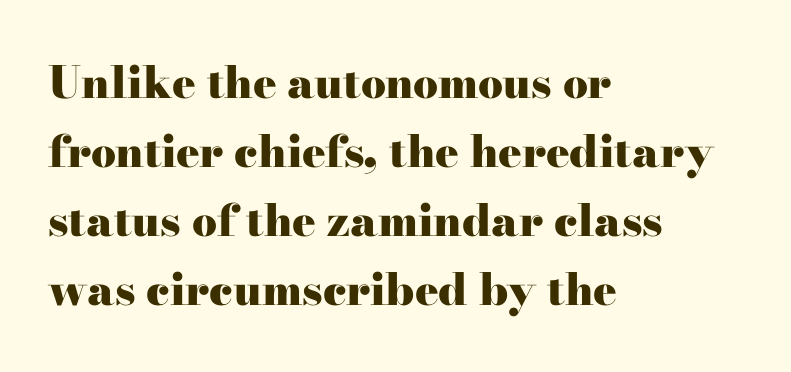
Q: Is the text bold? A: Yes.
Q: Is the text italic (slanted)? A: No, it is upright.
Q: Is the typeface a serif or a sans-serif typeface? A: Serif.
Q: Is the text underlined? A: No.
Q: How is the paragraph aligned? A: Left-aligned.
Q: Is the spacing between letters normal or unusually wide? A: Normal.
Q: Is the spacing between lines tight, normal or loose? A: Normal.
Q: Width (condensed, normal, or wide)? A: Wide.
Q: Stroke contrast? A: High.
Q: x-height? A: Small.
Q: Monospaced? A: No.
